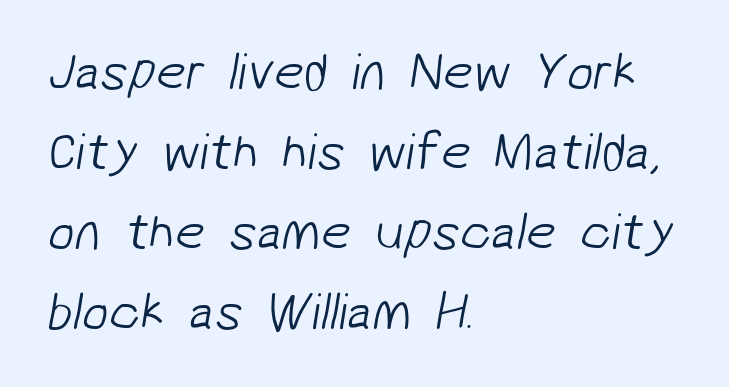
Q: Is the text bold? A: No.
Q: Is the typeface a serif or a sans-serif typeface? A: Sans-serif.
Q: Is the text underlined? A: No.
Q: How is the paragraph aligned? A: Left-aligned.
Q: Is the spacing between letters normal or unusually wide? A: Normal.
Q: Is the spacing between lines tight, normal or loose? A: Normal.
Q: Width (condensed, normal, or wide)? A: Normal.
Q: Stroke contrast? A: Low.
Q: x-height? A: Medium.
Q: Monospaced? A: No.
